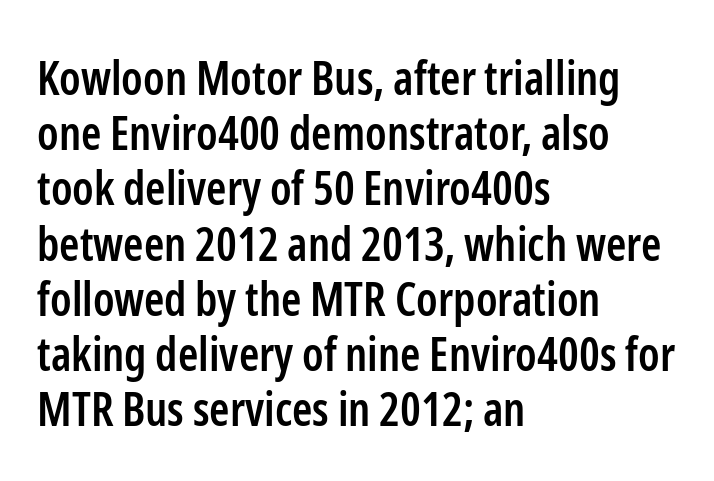
Q: Is the text bold? A: Semi-bold.
Q: Is the text italic (slanted)? A: No, it is upright.
Q: Is the typeface a serif or a sans-serif typeface? A: Sans-serif.
Q: Is the text underlined? A: No.
Q: How is the paragraph aligned? A: Left-aligned.
Q: Is the spacing between letters normal or unusually wide? A: Normal.
Q: Width (condensed, normal, or wide)? A: Condensed.
Q: Stroke contrast? A: Low.
Q: x-height? A: Medium.
Q: Monospaced? A: No.
